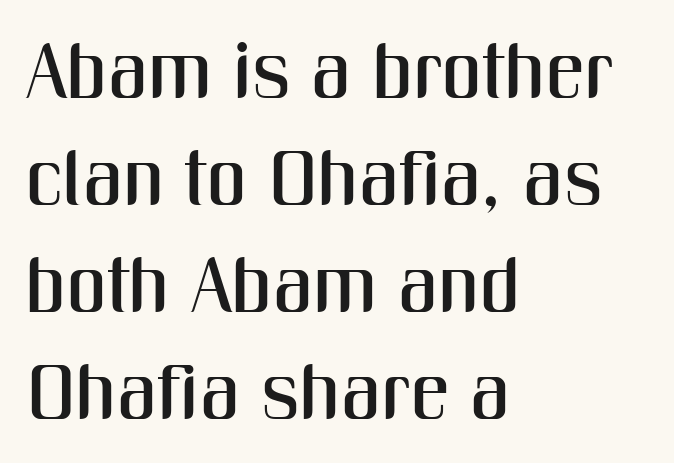
Glance below the letters and you will spot only blank space. A sans-serif font was chosen for this passage. The passage shown is typed in a proportional face where columns would drift. Ascenders rise straight up at ninety degrees. These lines sit exactly where default settings would place them.
